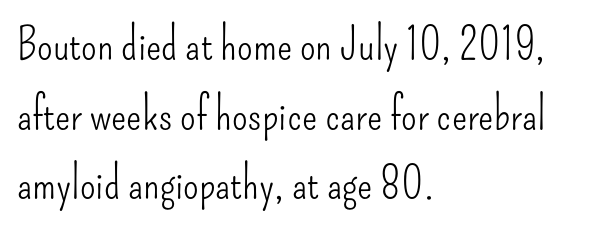
Q: Is the text bold? A: No.
Q: Is the text italic (slanted)? A: No, it is upright.
Q: Is the typeface a serif or a sans-serif typeface? A: Sans-serif.
Q: Is the text underlined? A: No.
Q: How is the paragraph aligned? A: Left-aligned.
Q: Is the spacing between letters normal or unusually wide? A: Normal.
Q: Is the spacing between lines tight, normal or loose? A: Normal.
Q: Width (condensed, normal, or wide)? A: Condensed.
Q: Stroke contrast? A: Low.
Q: x-height? A: Small.
Q: Monospaced? A: No.
